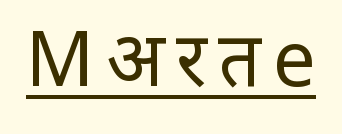
{"serif": "no", "italic": "no", "bold": "no", "weight": "regular", "width": "condensed", "stroke_contrast": "low", "x_height": "large", "monospaced": "no", "underline": "yes", "glyph_px": 76}
